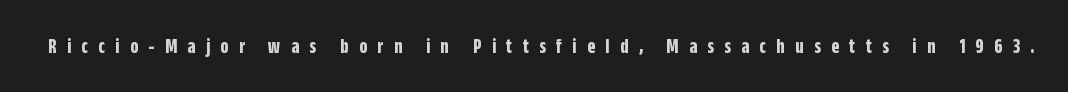
Q: Is the text bold? A: Yes.
Q: Is the text italic (slanted)? A: No, it is upright.
Q: Is the text underlined? A: No.
Q: Is the spacing between letters normal or unusually wide? A: Unusually wide.
